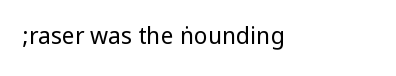
{"italic": "no", "bold": "no", "underline": "no", "align": "left", "letter_spacing": "normal", "letter_spacing_em": 0.0, "glyph_px": 23}
